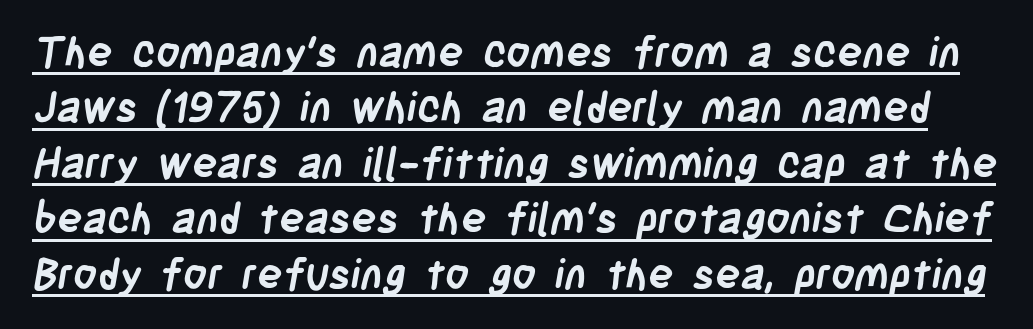
{"serif": "no", "bold": "yes", "weight": "semibold", "width": "condensed", "stroke_contrast": "low", "x_height": "large", "monospaced": "no", "underline": "yes", "line_spacing": "normal", "line_spacing_ratio": 1.32, "letter_spacing": "normal", "letter_spacing_em": 0.0, "glyph_px": 42}
